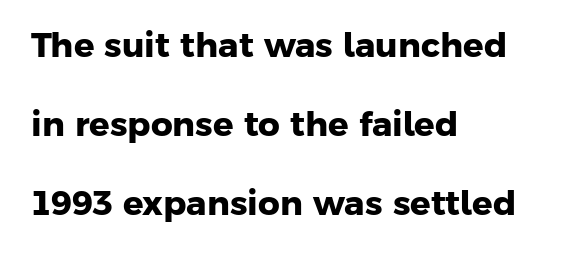
The passage is arranged the way most books set body copy — flush left. Look at the tracking — it's just the regular setting, nothing added. Here the designer chose a conventional face with non-uniform glyph widths. Beneath every word, the page is bare. The characters display no serif detailing; their extremities are plain.
